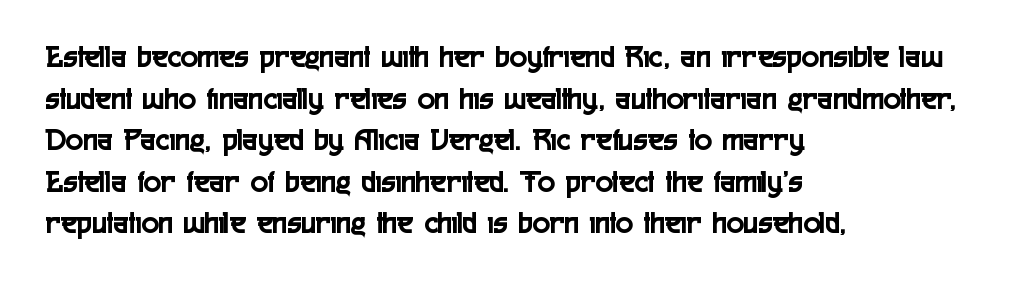
{"serif": "no", "italic": "no", "width": "condensed", "x_height": "medium", "monospaced": "no", "underline": "no", "align": "left", "line_spacing": "normal", "line_spacing_ratio": 1.3, "letter_spacing": "normal", "letter_spacing_em": 0.0, "glyph_px": 32}
